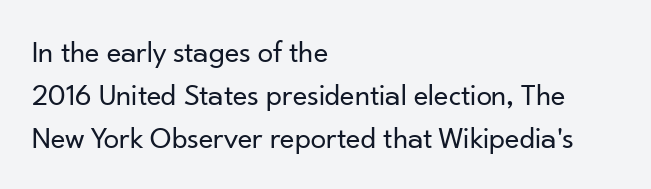
The type is set solid horizontally, with unmodified tracking. Here the designer chose a conventional face with non-uniform glyph widths. Horizontally, the lines are justified to the leading edge only. The letters carry no serifs — their stems end cleanly without finishing strokes. Upright lettering throughout.
